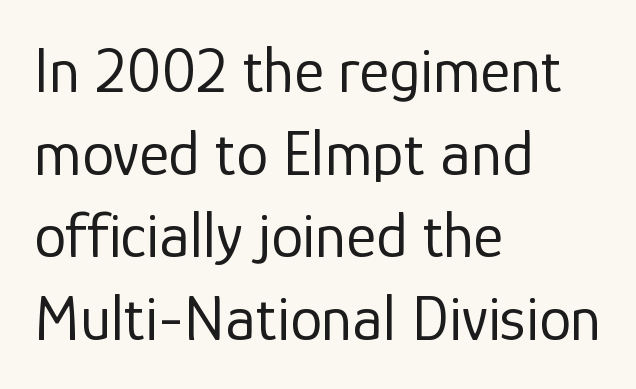
The image shows 64 px regular-weight sans-serif type, upright; set left-aligned, normal line spacing (1.29x), normal letter spacing, not underlined; low stroke contrast and a medium x-height.
